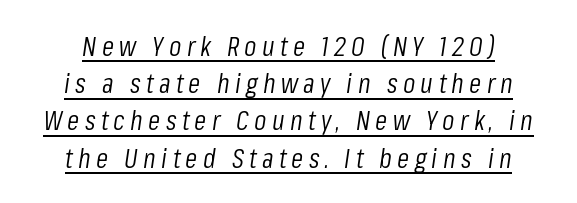
{"italic": "yes", "lean": "right", "slant_degrees": 8, "bold": "no", "weight": "light", "width": "condensed", "stroke_contrast": "low", "x_height": "medium", "monospaced": "no", "underline": "yes", "align": "center", "line_spacing": "normal", "line_spacing_ratio": 1.33, "glyph_px": 28}
